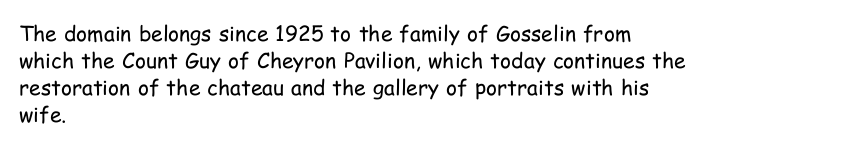
These lines keep a tight, regular rhythm from letter to letter. The rows are spaced the way most documents space them. Nothing heavy about these letters — not bold at all. A roman cut, with each character standing at attention. Check under the words: just untouched page. All the whitespace from short lines collects on the right.
